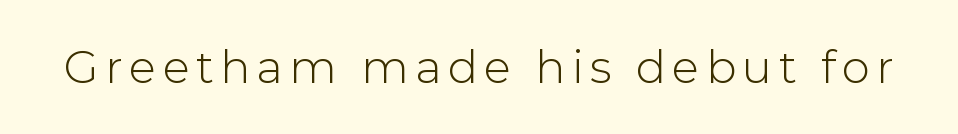
No word sits above an underline. This rendering employs a face without finishing strokes, i.e., a sans-serif. This is the regular roman posture of the typeface. Each letter keeps its own natural width here, so spacing adapts to shape.
